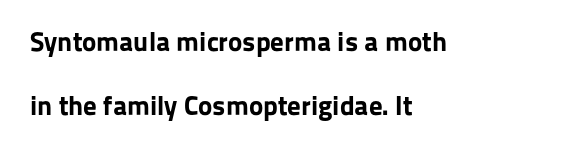
The image shows 27 px bold type, upright; set left-aligned, loose line spacing (2.36x), normal letter spacing, not underlined.
